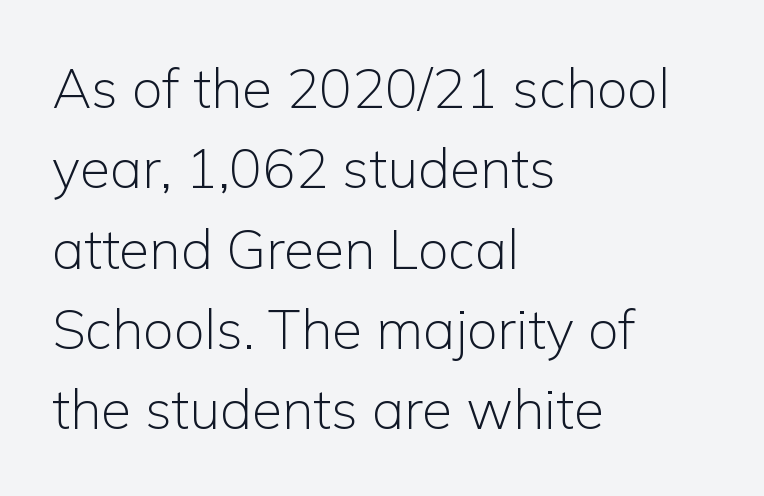
{"serif": "no", "italic": "no", "bold": "no", "weight": "light", "width": "normal", "stroke_contrast": "low", "x_height": "medium", "monospaced": "no", "underline": "no", "align": "left", "line_spacing": "normal", "line_spacing_ratio": 1.46, "letter_spacing": "normal", "letter_spacing_em": 0.0, "glyph_px": 55}
